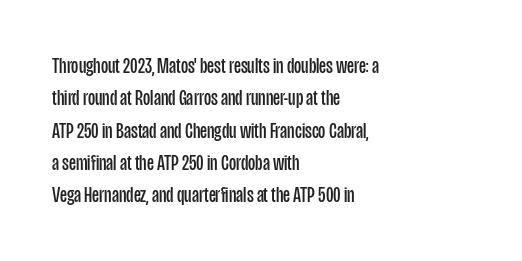
Q: Is the text bold? A: No.
Q: Is the text italic (slanted)? A: No, it is upright.
Q: Is the text underlined? A: No.
Q: How is the paragraph aligned? A: Left-aligned.
Q: Is the spacing between letters normal or unusually wide? A: Normal.
Q: Is the spacing between lines tight, normal or loose? A: Normal.
